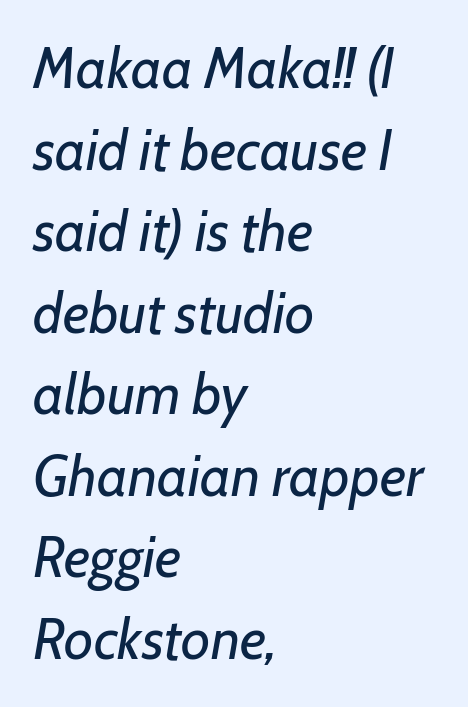
The image shows 57 px regular-weight type, italic (leaning right); set left-aligned, normal line spacing (1.43x), normal letter spacing, not underlined; low stroke contrast and a medium x-height.
